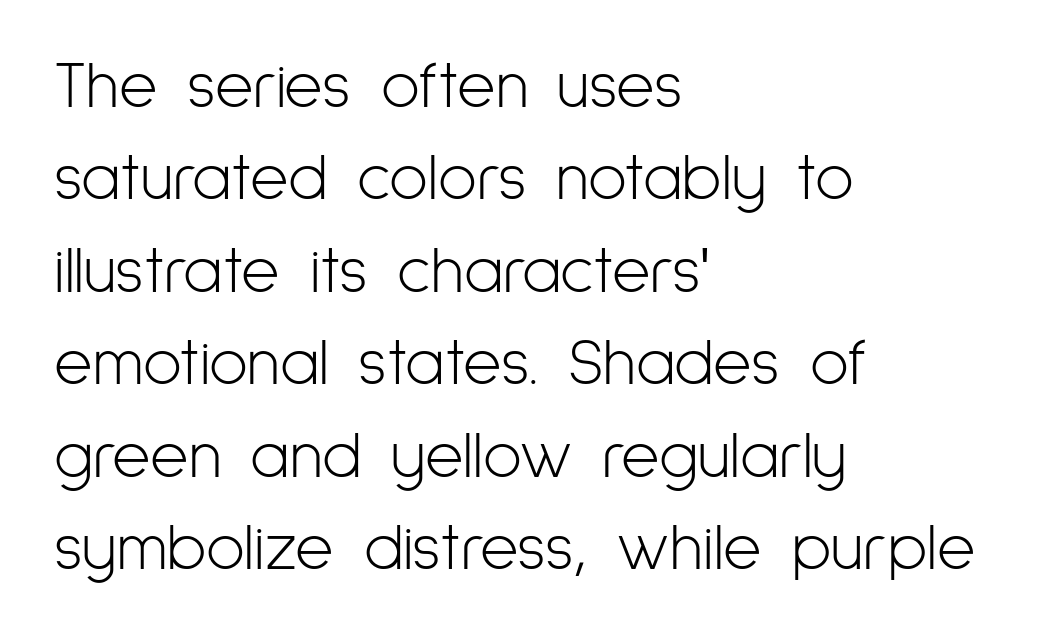
Grotesque or geometric, the face here clearly has no serifs. Do the letters lean? They stand straight. Summary of vertical rhythm: regular, with standard interline spacing. Varying glyph widths throughout — classic text-font behaviour.
